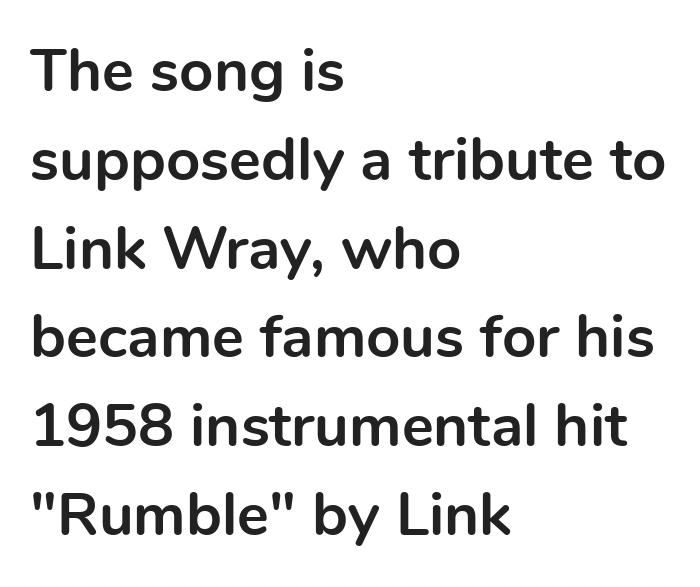
Q: Is the text bold? A: Yes.
Q: Is the text italic (slanted)? A: No, it is upright.
Q: Is the typeface a serif or a sans-serif typeface? A: Sans-serif.
Q: Is the text underlined? A: No.
Q: How is the paragraph aligned? A: Left-aligned.
Q: Is the spacing between letters normal or unusually wide? A: Normal.
Q: Is the spacing between lines tight, normal or loose? A: Normal.
Q: Width (condensed, normal, or wide)? A: Normal.
Q: x-height? A: Medium.
Q: Monospaced? A: No.
